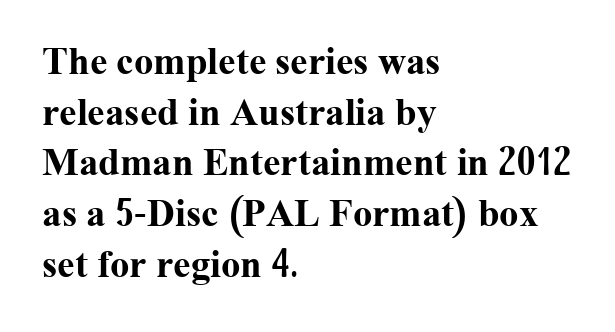
{"serif": "yes", "italic": "no", "bold": "yes", "weight": "bold", "width": "normal", "stroke_contrast": "medium", "x_height": "medium", "monospaced": "no", "underline": "no", "align": "left", "line_spacing": "normal", "line_spacing_ratio": 1.3, "letter_spacing": "normal", "letter_spacing_em": 0.0, "glyph_px": 39}
